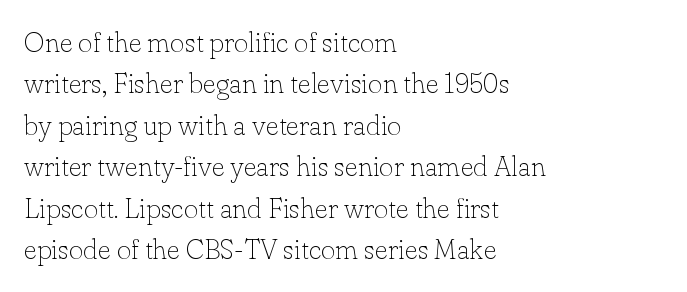
Q: Is the text bold? A: No.
Q: Is the text italic (slanted)? A: No, it is upright.
Q: Is the typeface a serif or a sans-serif typeface? A: Serif.
Q: Is the text underlined? A: No.
Q: How is the paragraph aligned? A: Left-aligned.
Q: Is the spacing between letters normal or unusually wide? A: Normal.
Q: Is the spacing between lines tight, normal or loose? A: Normal.
Q: Width (condensed, normal, or wide)? A: Normal.
Q: Stroke contrast? A: Low.
Q: x-height? A: Small.
Q: Monospaced? A: No.
